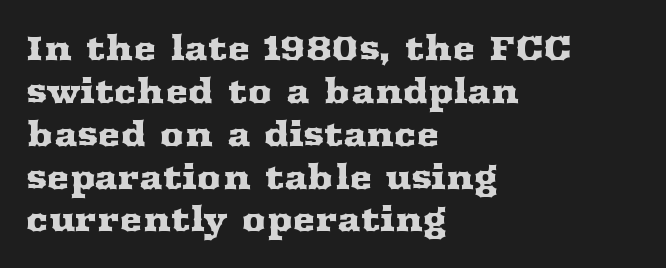
Q: Is the text italic (slanted)? A: No, it is upright.
Q: Is the typeface a serif or a sans-serif typeface? A: Serif.
Q: Is the text underlined? A: No.
Q: How is the paragraph aligned? A: Left-aligned.
Q: Is the spacing between letters normal or unusually wide? A: Normal.
Q: Is the spacing between lines tight, normal or loose? A: Normal.
Q: Width (condensed, normal, or wide)? A: Wide.
Q: Stroke contrast? A: Medium.
Q: x-height? A: Medium.
Q: Monospaced? A: No.
